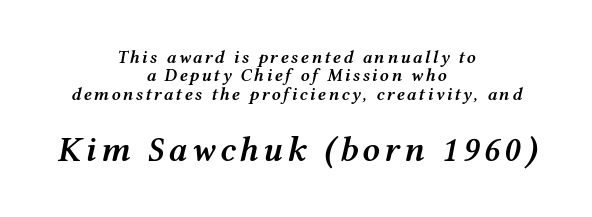
{"italic": "yes", "lean": "right", "slant_degrees": 12, "bold": "semi", "weight": "semibold", "width": "wide", "stroke_contrast": "medium", "x_height": "medium", "monospaced": "no", "underline": "no", "align": "center", "line_spacing": "tight", "line_spacing_ratio": 1.02, "larger_block": "second", "size_ratio": 1.94, "glyph_px": 35}
